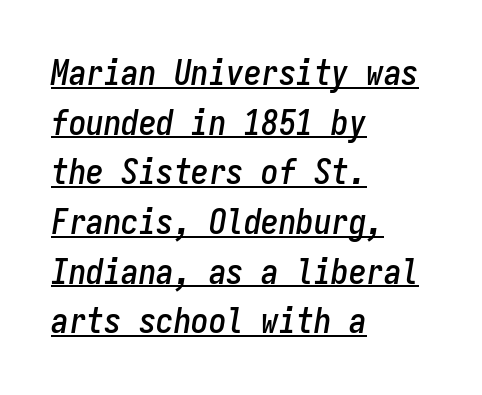
{"italic": "yes", "lean": "right", "slant_degrees": 9, "width": "condensed", "stroke_contrast": "low", "x_height": "medium", "monospaced": "yes", "underline": "yes", "align": "left", "line_spacing": "normal", "line_spacing_ratio": 1.42, "letter_spacing": "normal", "letter_spacing_em": 0.0, "glyph_px": 35}
